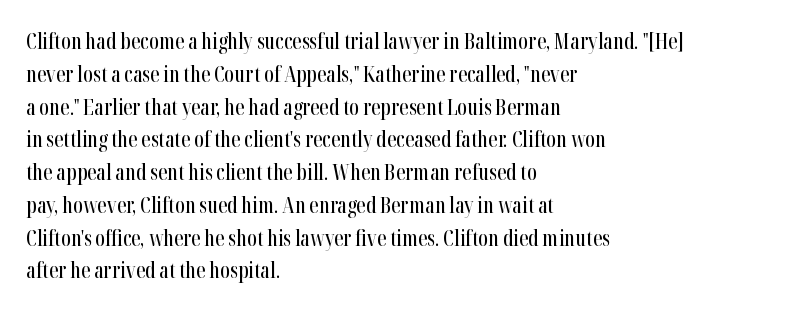
Whoever set this chose a conventional vertical rhythm. Quick note: not italic, upright. Only glyphs here, with clear space below each row. The horizontal fit of the characters is conventional and even. Notice how the passage keeps a crisp vertical edge on the left only.
